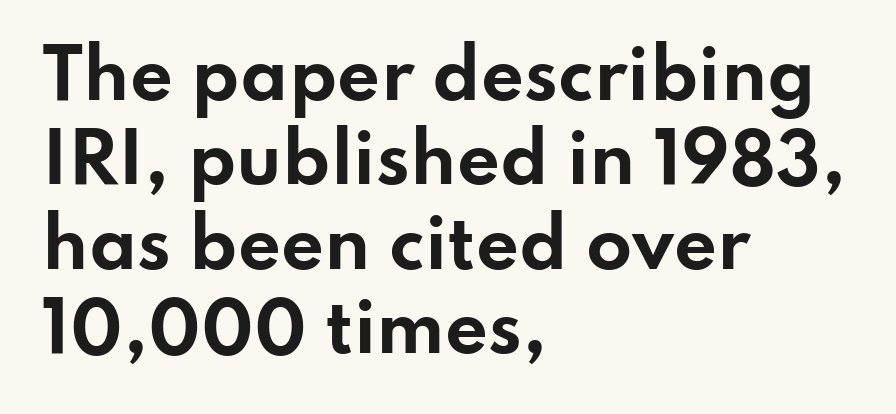
If you drew a line through each stem, it would be perfectly vertical. Quick note: interline space is typical. The text block is weighted toward the left margin, trailing off unevenly rightward. The sample has been set heavy, in full bold. The specimen omits any rule beneath the text block's lines.
